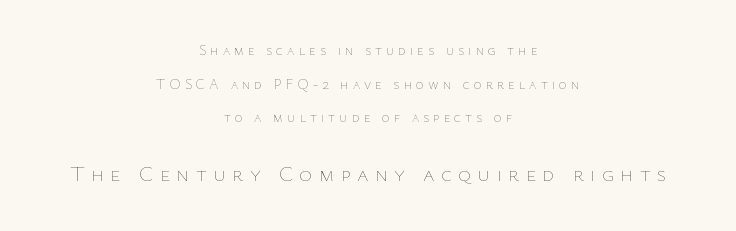
{"italic": "no", "bold": "no", "underline": "no", "align": "center", "line_spacing": "loose", "line_spacing_ratio": 2.4, "letter_spacing": "wide", "letter_spacing_em": 0.29, "larger_block": "second", "size_ratio": 1.57, "glyph_px": 22}
